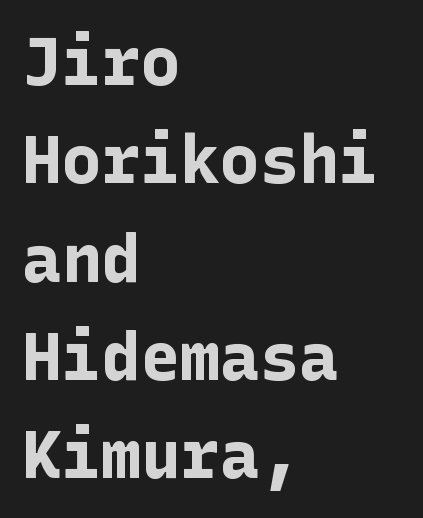
The image shows 66 px bold sans-serif type, upright; set left-aligned, normal line spacing (1.49x), normal letter spacing, not underlined; low stroke contrast and a medium x-height.
